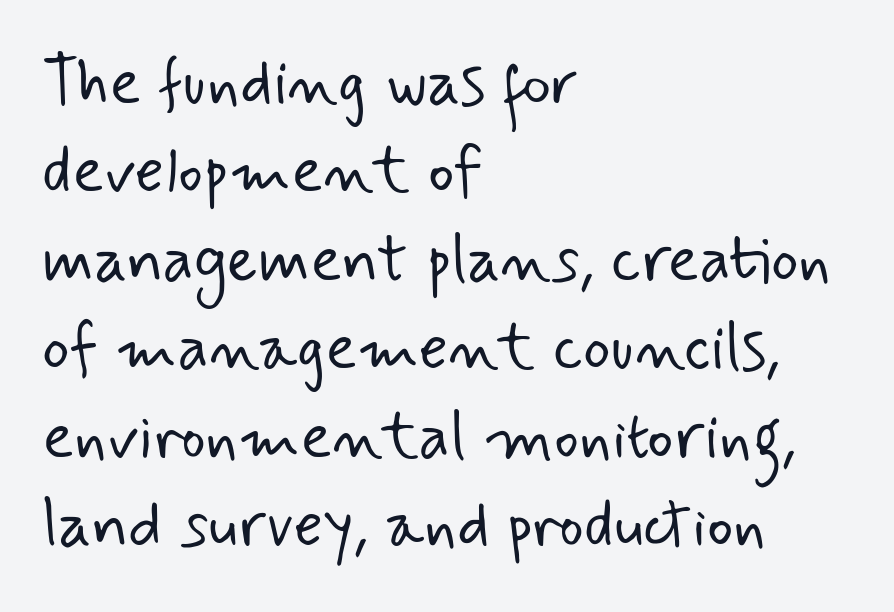
The image shows 65 px light sans-serif type; set left-aligned, normal line spacing (1.36x), normal letter spacing, not underlined; low stroke contrast and a small x-height.
